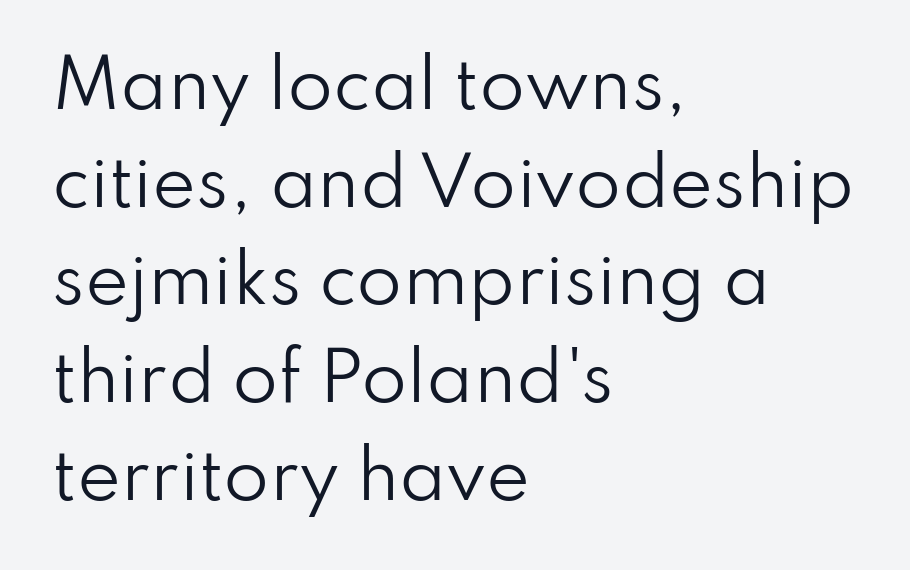
Think of a printed novel: that variable character pitch is what you see here. Short note: letters normally spaced. No italicization has been applied; the sample stays upright. The glyphs in this specimen are sans serif. If you drew a ruler down the left edge, every line would touch it. A typesetter would call this leading conventional body-copy spacing.
